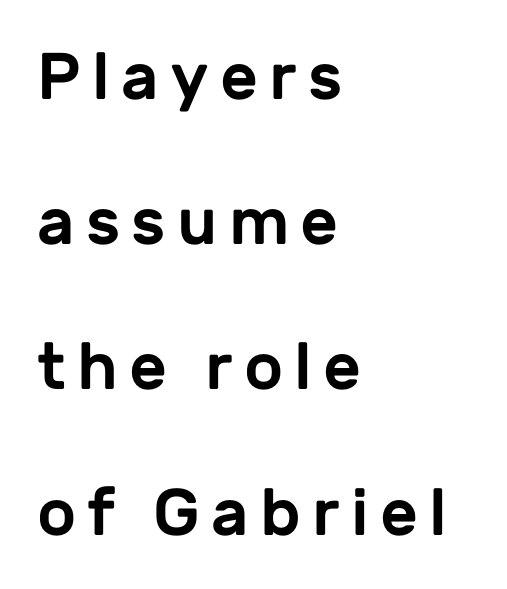
The image shows 66 px sans-serif type, upright; set left-aligned, loose line spacing (2.2x), not underlined; low stroke contrast and a medium x-height.
